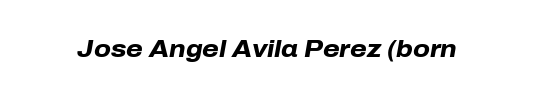
Q: Is the text bold? A: Yes.
Q: Is the text italic (slanted)? A: Yes, it leans right by about 10 degrees.
Q: Is the text underlined? A: No.
Q: Is the spacing between letters normal or unusually wide? A: Normal.
